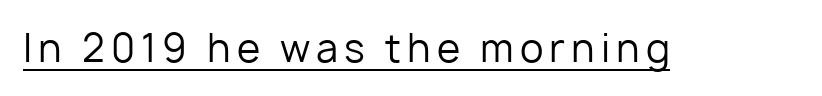
Summary of weight: not heavy and not bold. Underlining? Definitely there. The passage shown is typed in a proportional face where columns would drift. The typeface chosen for these lines omits serifs. Does the lettering tilt? It doesn't — this is upright.
